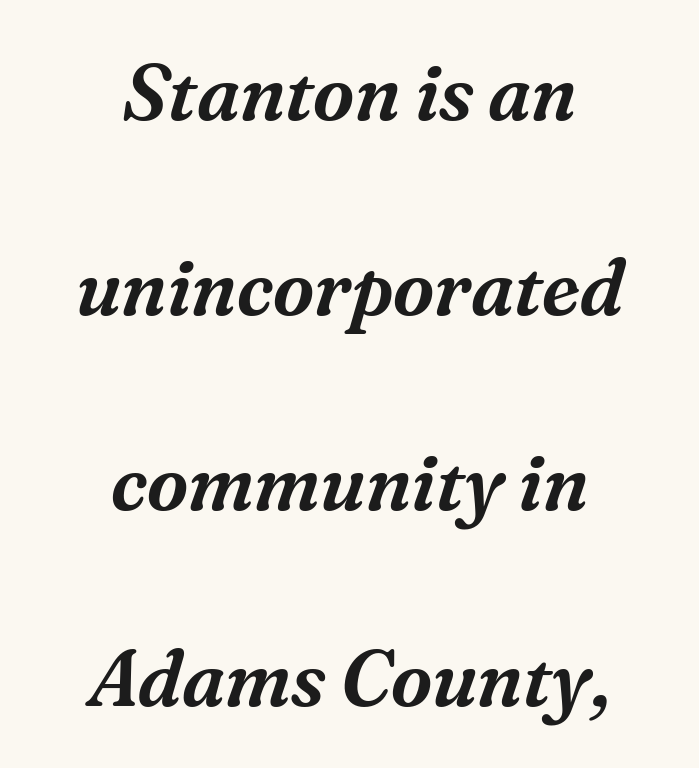
The image shows 80 px serif type, italic (leaning right); set centered, loose line spacing (2.44x), normal letter spacing, not underlined; medium stroke contrast and a medium x-height.
